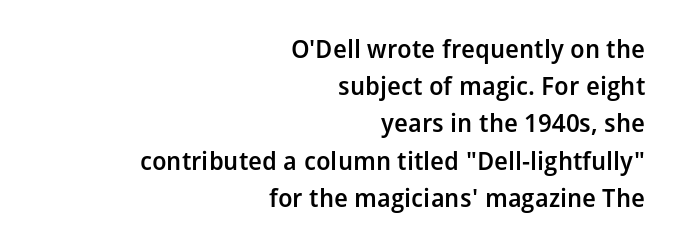
The image shows 25 px text type, upright; set right-aligned, normal line spacing (1.49x), normal letter spacing, not underlined.
